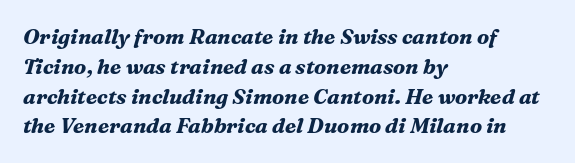
Q: Is the text bold? A: Yes.
Q: Is the text italic (slanted)? A: Yes, it leans right by about 16 degrees.
Q: Is the text underlined? A: No.
Q: How is the paragraph aligned? A: Left-aligned.
Q: Is the spacing between letters normal or unusually wide? A: Normal.
Q: Is the spacing between lines tight, normal or loose? A: Normal.
